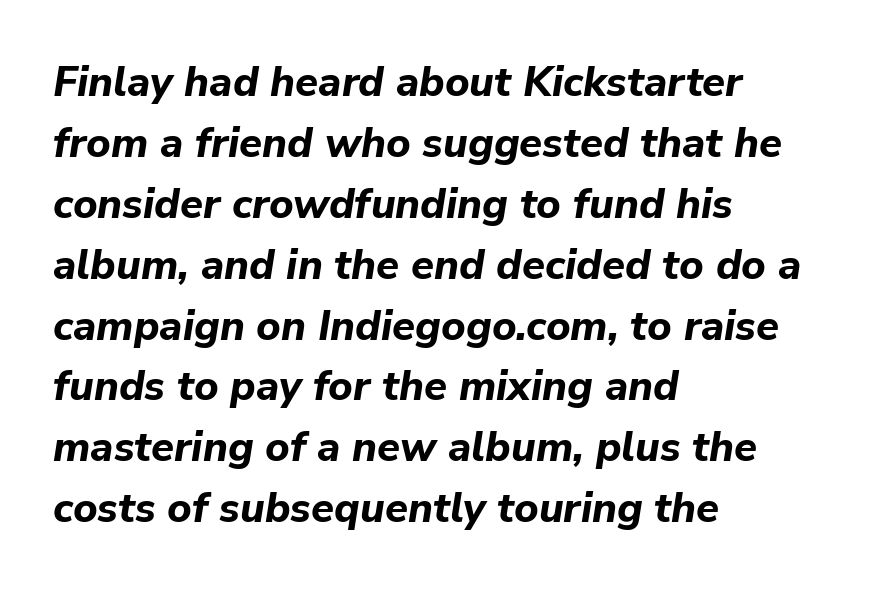
{"italic": "yes", "lean": "right", "slant_degrees": 9, "bold": "yes", "weight": "bold", "width": "normal", "stroke_contrast": "low", "x_height": "medium", "monospaced": "no", "underline": "no", "align": "left", "line_spacing": "normal", "line_spacing_ratio": 1.45, "letter_spacing": "normal", "letter_spacing_em": 0.0, "glyph_px": 42}
